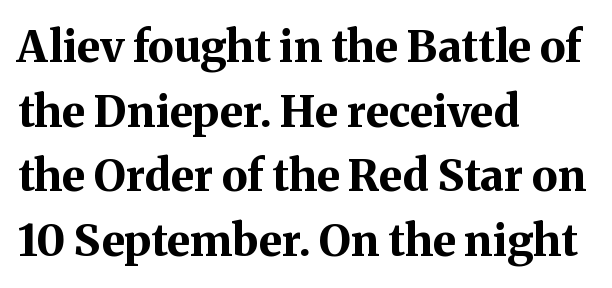
The image shows 44 px bold serif type, upright; set left-aligned, normal line spacing (1.47x), normal letter spacing, not underlined; medium stroke contrast and a medium x-height.
